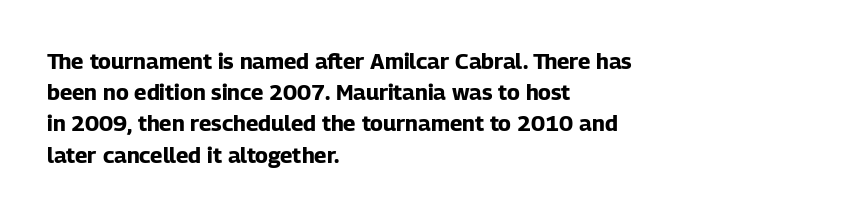
The image shows 22 px bold type, upright; set left-aligned, normal line spacing (1.42x), normal letter spacing, not underlined.
